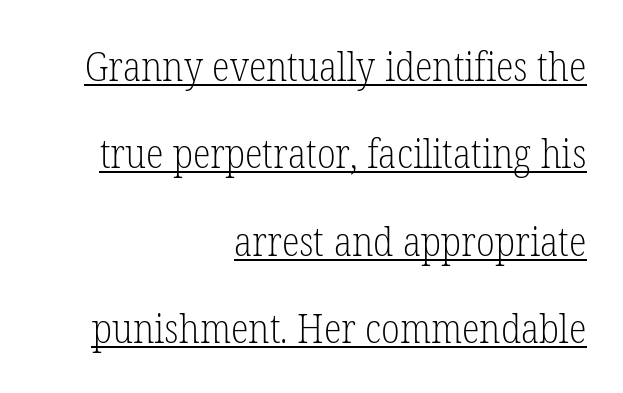
The image shows 41 px light, condensed serif type, upright; set right-aligned, loose line spacing (2.13x), normal letter spacing, underlined; low stroke contrast and a medium x-height.
